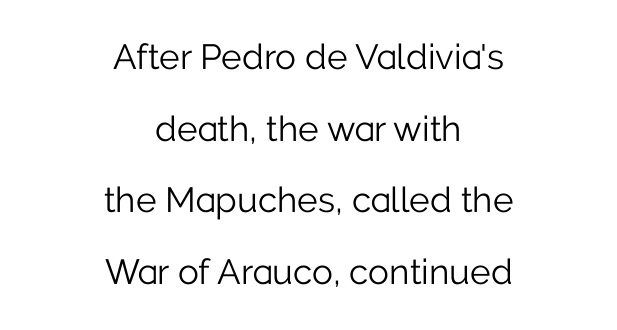
This block would shrink considerably if given ordinary leading; it's expanded now. Inter-character spacing is left at the font's built-in metrics. The rendering uses natural spacing where letterforms have individual widths. Only glyphs here, with clear space below each row. Every character sits straight up, as roman type does. The compositor balanced each line on the midline.
